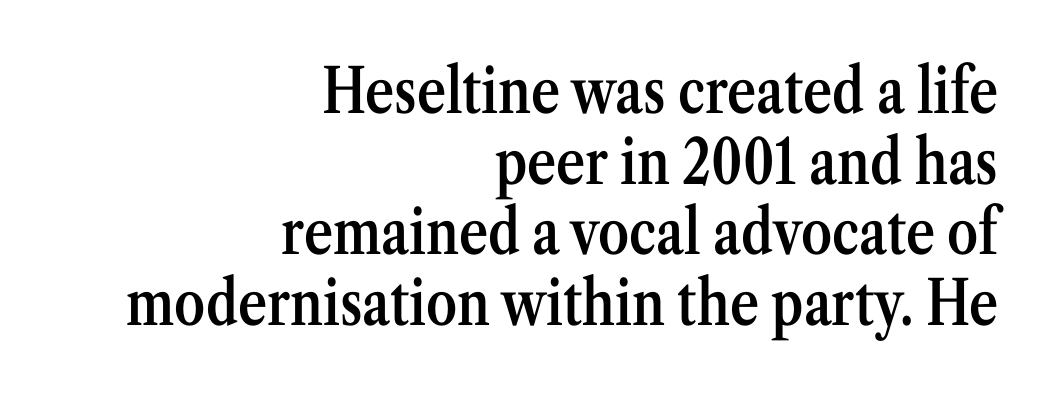
The image shows 62 px semibold, condensed serif type, upright; set right-aligned, tight line spacing (1.14x), normal letter spacing, not underlined; medium stroke contrast and a medium x-height.
